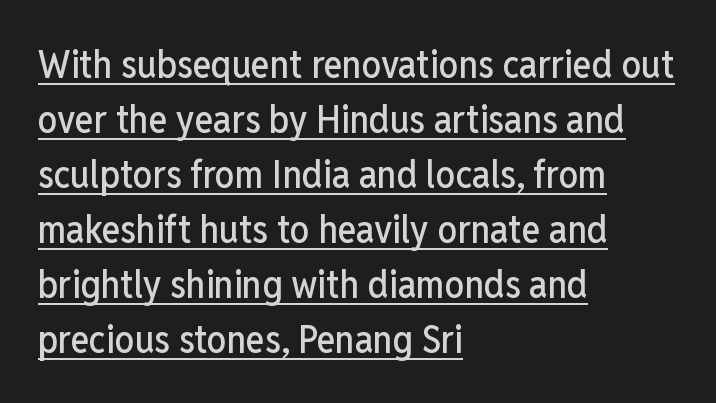
Vertical spacing — default. How are the letters spaced? Ordinarily, with no added tracking. Reading down the block, your eye returns to a fixed left position each line. The letters carry no serifs — their stems end cleanly without finishing strokes. You could not count columns in this text — the font is proportionally spaced.
